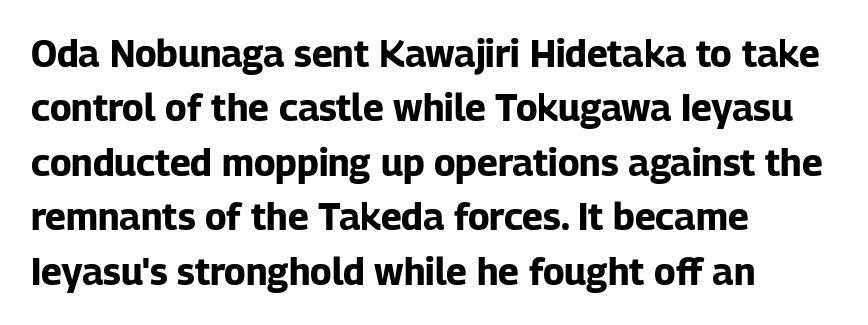
The image shows 37 px bold sans-serif type, upright; set left-aligned, normal line spacing (1.47x), normal letter spacing, not underlined; low stroke contrast and a medium x-height.
